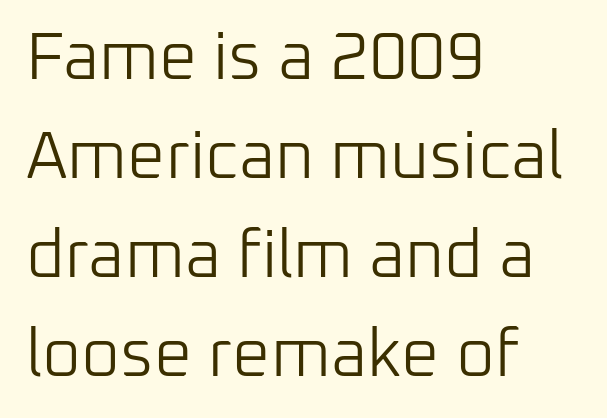
The image shows 67 px light sans-serif type, upright; set left-aligned, normal line spacing (1.48x), normal letter spacing, not underlined; low stroke contrast and a medium x-height.
